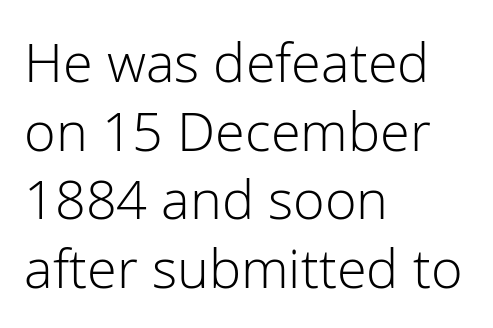
The image shows 54 px light sans-serif type, upright; set left-aligned, normal line spacing (1.27x), normal letter spacing, not underlined; low stroke contrast and a medium x-height.
